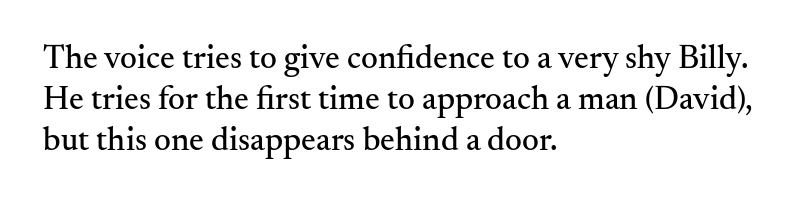
Classification — serif. A normal amount of white space separates one row of letters from the next. What stands out about the letter spacing? Nothing — it is the standard amount. Short and long lines alike share a common starting point at left.
